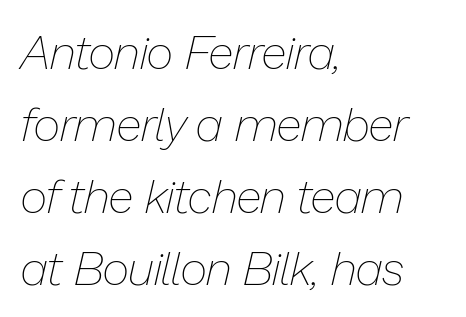
Q: Is the text bold? A: No.
Q: Is the text italic (slanted)? A: Yes, it leans right by about 13 degrees.
Q: Is the text underlined? A: No.
Q: How is the paragraph aligned? A: Left-aligned.
Q: Is the spacing between letters normal or unusually wide? A: Normal.
Q: Is the spacing between lines tight, normal or loose? A: Normal.
Q: Width (condensed, normal, or wide)? A: Normal.
Q: Stroke contrast? A: Low.
Q: x-height? A: Medium.
Q: Monospaced? A: No.
